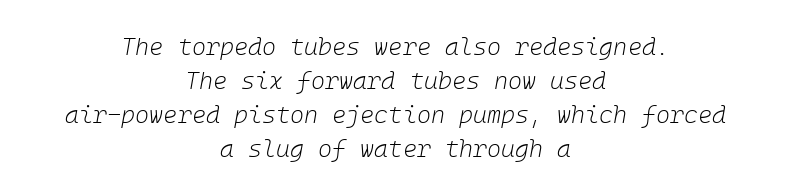
{"italic": "yes", "lean": "right", "slant_degrees": 10, "bold": "no", "underline": "no", "align": "center", "line_spacing": "normal", "line_spacing_ratio": 1.42, "letter_spacing": "normal", "letter_spacing_em": 0.0, "glyph_px": 24}
